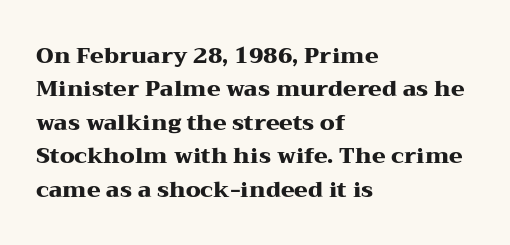
Q: Is the text bold? A: Yes.
Q: Is the text italic (slanted)? A: No, it is upright.
Q: Is the text underlined? A: No.
Q: How is the paragraph aligned? A: Left-aligned.
Q: Is the spacing between letters normal or unusually wide? A: Normal.
Q: Is the spacing between lines tight, normal or loose? A: Normal.
